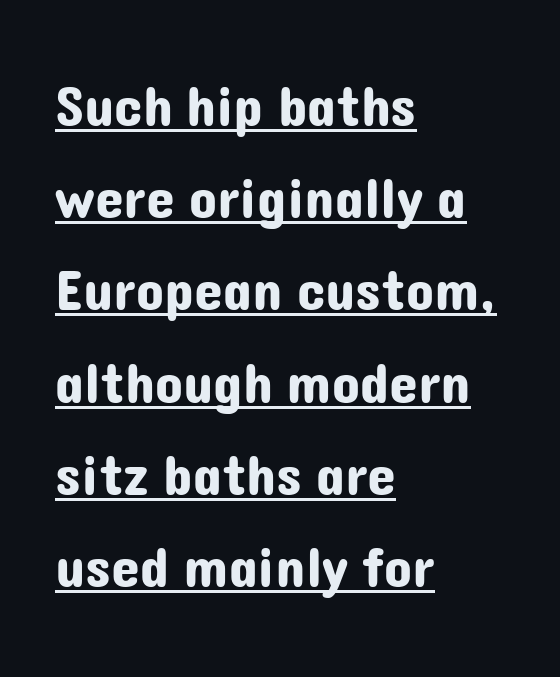
{"serif": "no", "italic": "no", "width": "normal", "stroke_contrast": "low", "x_height": "medium", "monospaced": "no", "underline": "yes", "align": "left", "line_spacing": "normal", "line_spacing_ratio": 1.59, "letter_spacing": "normal", "letter_spacing_em": 0.0, "glyph_px": 58}
